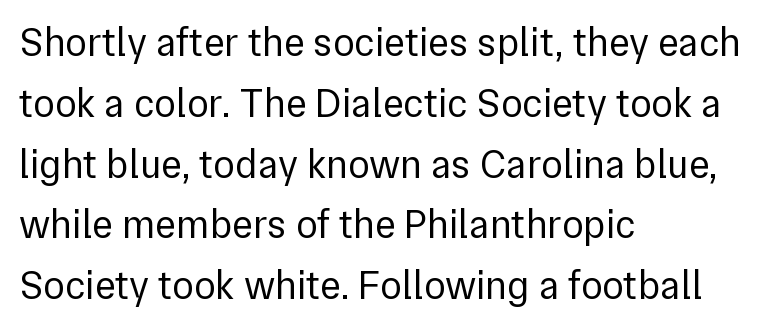
The image shows 40 px regular-weight sans-serif type, upright; set left-aligned, normal line spacing (1.52x), normal letter spacing, not underlined; low stroke contrast and a medium x-height.
